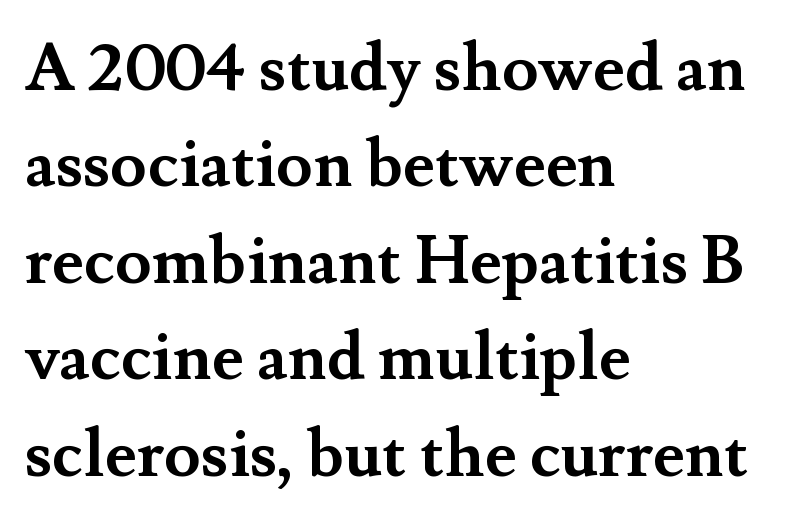
{"serif": "yes", "italic": "no", "bold": "yes", "weight": "semibold", "width": "normal", "stroke_contrast": "medium", "x_height": "small", "monospaced": "no", "underline": "no", "align": "left", "line_spacing": "normal", "line_spacing_ratio": 1.44, "letter_spacing": "normal", "letter_spacing_em": 0.0, "glyph_px": 67}
